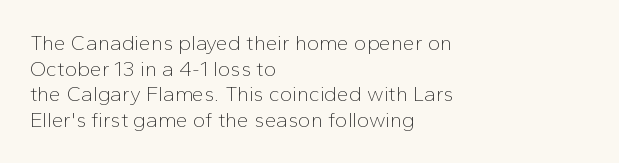
Does extra space separate the letters? No, they use regular spacing. The passage is arranged the way most books set body copy — flush left. The area under the type is left untouched. The face looks like a standard text weight, possibly lighter. Notice how the stems are strictly vertical — no italics here.
